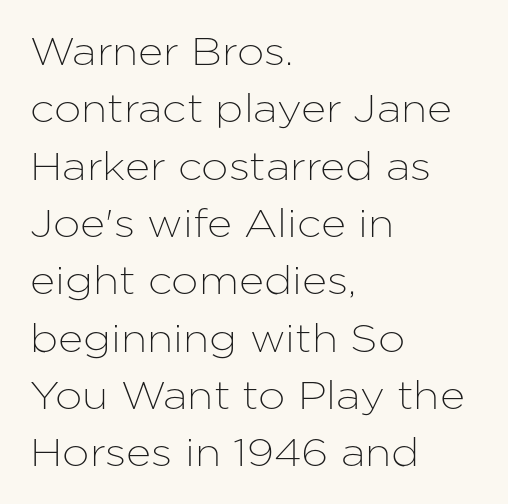
Unlike a traditional serif, this face leaves its strokes unadorned. Does the lettering tilt? It doesn't — this is upright. Is the block centered? No — it sits flush against the left margin. The foot of each line stays bare and open. Reading down the column, the eye jumps a familiar distance to each next line. Tracking value appears to be zero — textbook default spacing.
